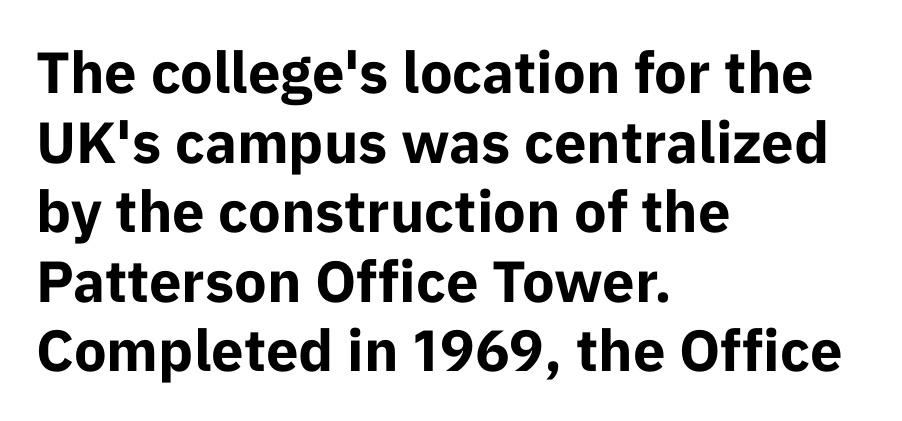
The font family rendered here belongs to the sans-serif group. Honestly, there is no underline to notice here at all. Here the glyphs are tracked normally, forming tight word shapes. These lines are set flush left with a ragged right edge. The specimen reads as upright at a glance.
